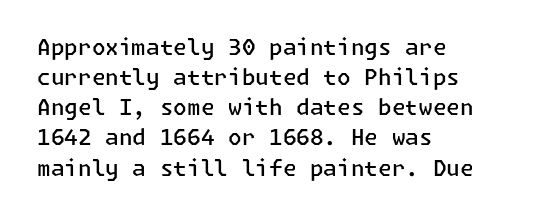
The image shows 22 px text type, upright; set left-aligned, normal line spacing (1.37x), normal letter spacing, not underlined.
